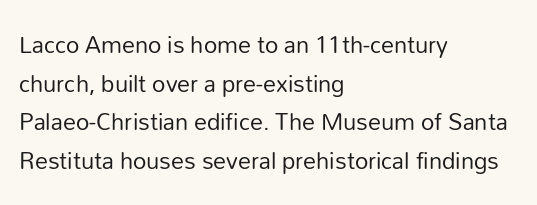
The image shows 26 px text type, upright; set left-aligned, normal line spacing (1.49x), normal letter spacing, not underlined.
